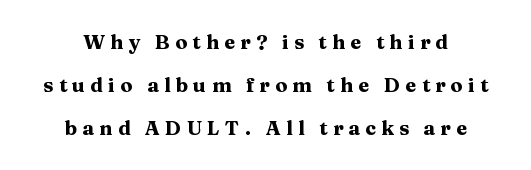
{"italic": "no", "bold": "yes", "underline": "no", "align": "center", "line_spacing": "loose", "line_spacing_ratio": 2.15, "letter_spacing": "wide", "letter_spacing_em": 0.26, "glyph_px": 20}
